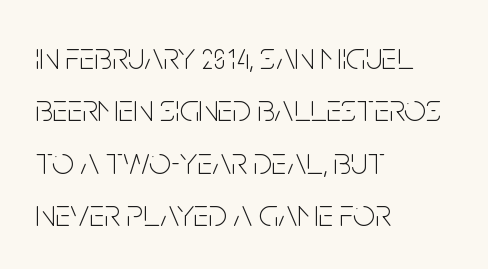
A typesetter would call this zero additional tracking. The face used here is proportionally spaced, like ordinary book or web type. Weight: not bold — regular or lighter. Every row of glyphs begins at an identical x-position on the left. Letters rest on an invisible, unmarked baseline. Note: no serifs on the glyphs.
